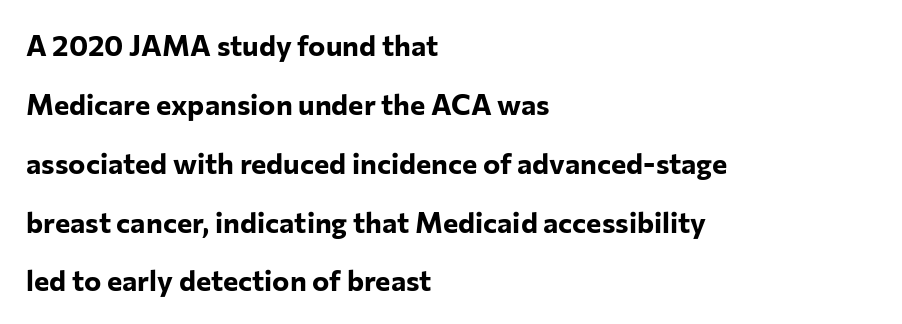
Q: Is the text bold? A: Yes.
Q: Is the text italic (slanted)? A: No, it is upright.
Q: Is the typeface a serif or a sans-serif typeface? A: Sans-serif.
Q: Is the text underlined? A: No.
Q: How is the paragraph aligned? A: Left-aligned.
Q: Is the spacing between letters normal or unusually wide? A: Normal.
Q: Is the spacing between lines tight, normal or loose? A: Loose.
Q: Width (condensed, normal, or wide)? A: Normal.
Q: Stroke contrast? A: Low.
Q: x-height? A: Medium.
Q: Monospaced? A: No.
